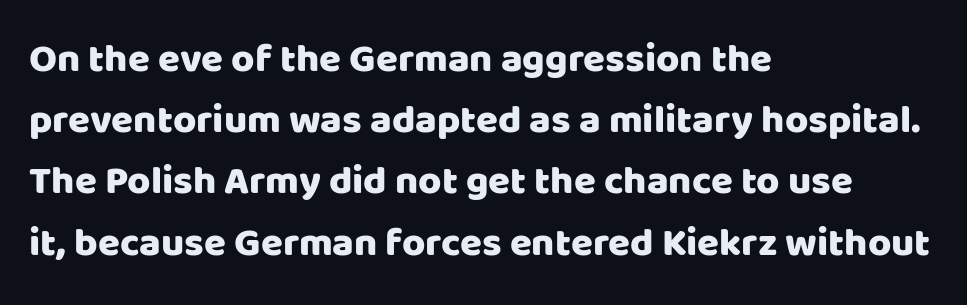
Q: Is the text italic (slanted)? A: No, it is upright.
Q: Is the typeface a serif or a sans-serif typeface? A: Sans-serif.
Q: Is the text underlined? A: No.
Q: How is the paragraph aligned? A: Left-aligned.
Q: Is the spacing between letters normal or unusually wide? A: Normal.
Q: Is the spacing between lines tight, normal or loose? A: Normal.
Q: Width (condensed, normal, or wide)? A: Normal.
Q: Stroke contrast? A: Low.
Q: x-height? A: Large.
Q: Monospaced? A: No.
